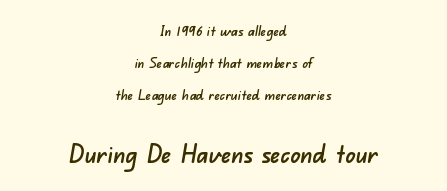
Leftover space on each line is divided equally before and after the words. Is the lower block the larger one? Yes — the lower block carries the bigger type. The gaps between neighbouring characters are ordinary and unremarkable. Just letters on the line, the space beneath them empty. The rendering uses a large line-height, opening up the rows.
